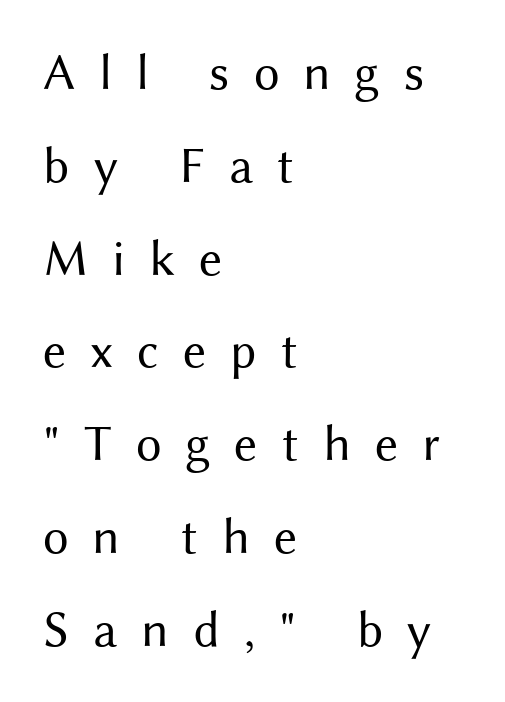
Here the designer chose a conventional face with non-uniform glyph widths. The letterforms stand isolated, each surrounded by extra space. This is not heavy type; no bold has been used. Alignment: flush left. Anything drawn beneath the words? Only blank space.
